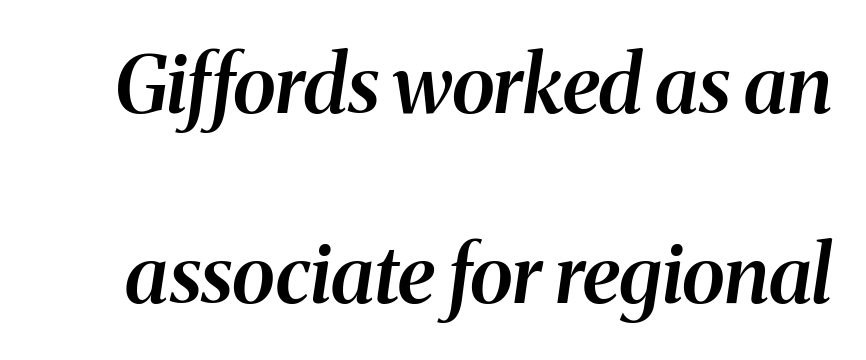
The image shows 80 px semibold serif type, italic (leaning right); set loose line spacing (2.38x), normal letter spacing, not underlined; medium stroke contrast and a medium x-height.
